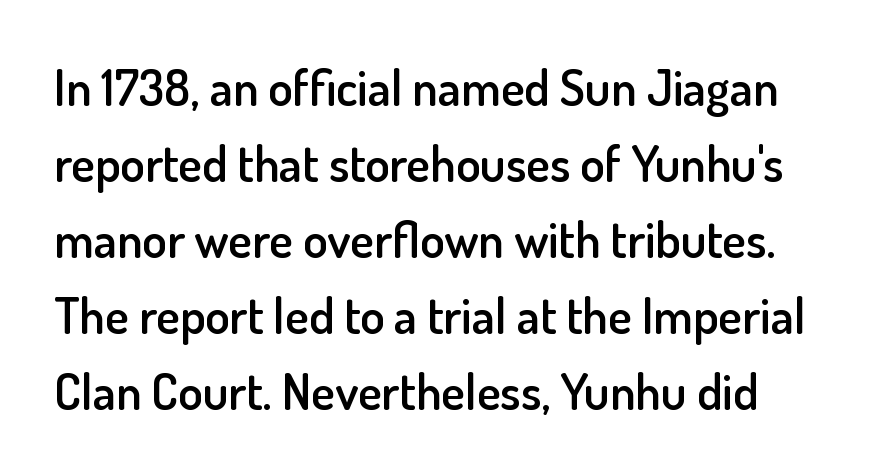
This sample uses a sans-serif face. Unlike italic type, these characters show no tilt at all. The string is rendered with underlining switched off. Proportional: the letters do not fall into vertical columns.
